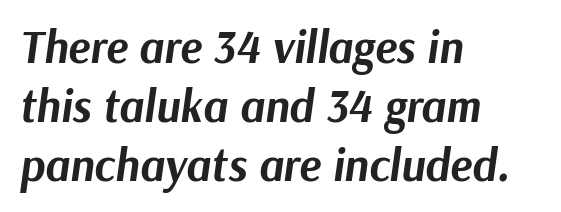
Typesetter's note: full bold, strokes at maximum text heaviness. Left-aligned paragraph, ragged on the right. You can tell it's italic because the verticals aren't actually vertical. These lines sit exactly where default settings would place them.
